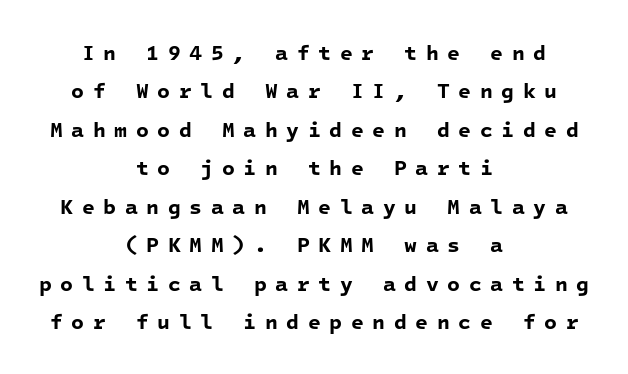
The image shows 21 px bold type; set centered, line spacing 1.83x, unusually wide letter spacing (+0.41 em), not underlined.
